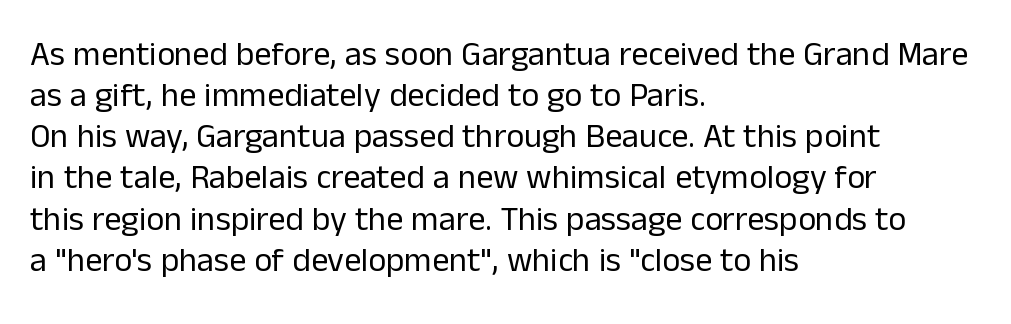
{"serif": "no", "italic": "no", "bold": "no", "weight": "regular", "width": "normal", "stroke_contrast": "low", "x_height": "medium", "monospaced": "no", "underline": "no", "align": "left", "line_spacing_ratio": 1.21, "letter_spacing": "normal", "letter_spacing_em": 0.0, "glyph_px": 34}
